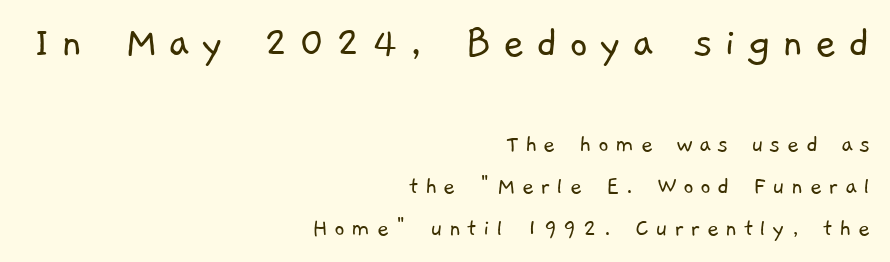
{"serif": "no", "bold": "no", "weight": "light", "width": "normal", "stroke_contrast": "low", "x_height": "medium", "monospaced": "no", "underline": "no", "align": "right", "line_spacing": "normal", "line_spacing_ratio": 1.61, "letter_spacing": "wide", "letter_spacing_em": 0.24, "larger_block": "first", "size_ratio": 1.77, "glyph_px": 46}
